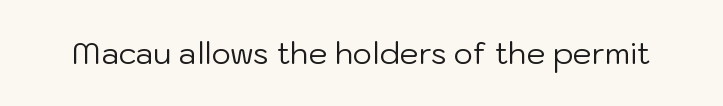
{"serif": "no", "italic": "no", "bold": "no", "weight": "regular", "width": "normal", "stroke_contrast": "low", "x_height": "medium", "monospaced": "no", "underline": "no", "letter_spacing": "normal", "letter_spacing_em": 0.0, "glyph_px": 30}
